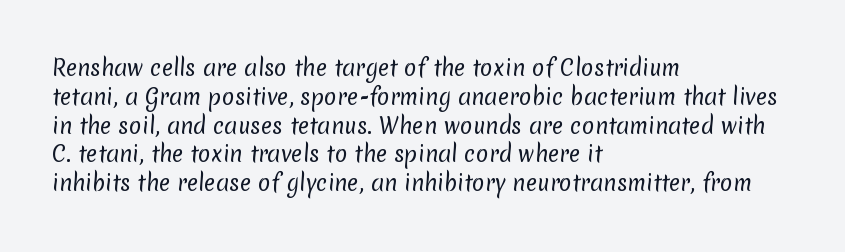
{"bold": "no", "underline": "no", "align": "left", "line_spacing": "normal", "line_spacing_ratio": 1.37, "letter_spacing": "normal", "letter_spacing_em": 0.0, "glyph_px": 21}
